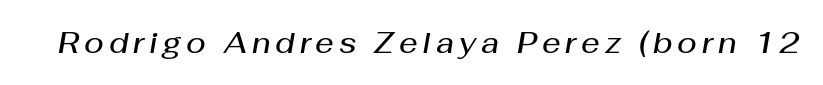
The image shows 29 px semibold type, italic (leaning right); set not underlined; medium stroke contrast and a medium x-height.
